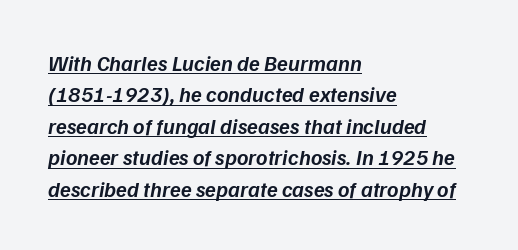
Q: Is the text bold? A: Semi-bold.
Q: Is the text italic (slanted)? A: Yes, it leans right by about 9 degrees.
Q: Is the text underlined? A: Yes.
Q: How is the paragraph aligned? A: Left-aligned.
Q: Is the spacing between letters normal or unusually wide? A: Normal.
Q: Is the spacing between lines tight, normal or loose? A: Normal.
